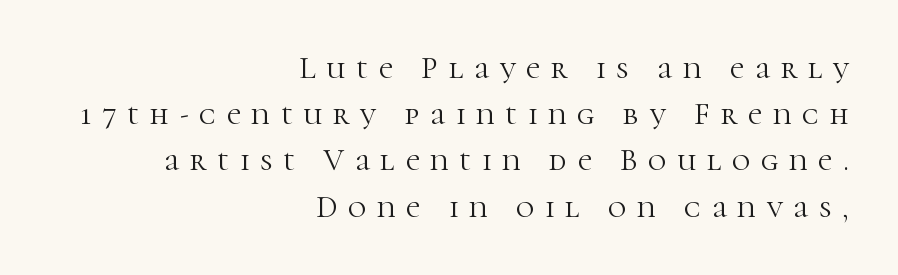
{"serif": "yes", "italic": "no", "bold": "no", "weight": "light", "width": "normal", "stroke_contrast": "high", "x_height": "medium", "monospaced": "no", "underline": "no", "align": "right", "line_spacing": "normal", "line_spacing_ratio": 1.49, "letter_spacing": "wide", "letter_spacing_em": 0.35, "glyph_px": 31}
